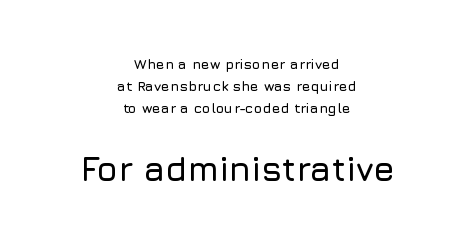
The image shows 34 px sans-serif type, upright; set centered, normal line spacing (1.57x), normal letter spacing, not underlined; the second (bottom) block is 2.43x larger; low stroke contrast and a medium x-height.
